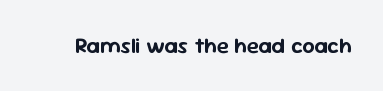
Q: Is the text italic (slanted)? A: No, it is upright.
Q: Is the text underlined? A: No.
Q: Is the spacing between letters normal or unusually wide? A: Normal.
